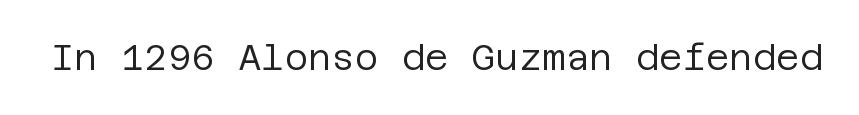
The image shows 36 px regular-weight sans-serif type, upright; set normal letter spacing, not underlined; low stroke contrast and a large x-height.
